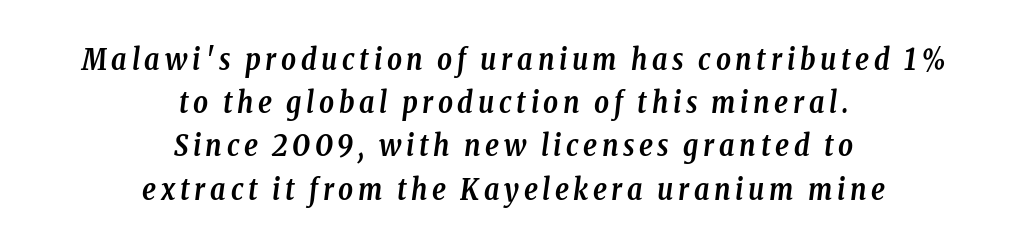
Q: Is the text bold? A: Yes.
Q: Is the text italic (slanted)? A: Yes, it leans right by about 8 degrees.
Q: Is the typeface a serif or a sans-serif typeface? A: Serif.
Q: Is the text underlined? A: No.
Q: How is the paragraph aligned? A: Centered.
Q: Is the spacing between lines tight, normal or loose? A: Normal.
Q: Width (condensed, normal, or wide)? A: Condensed.
Q: Stroke contrast? A: Low.
Q: x-height? A: Medium.
Q: Monospaced? A: No.
